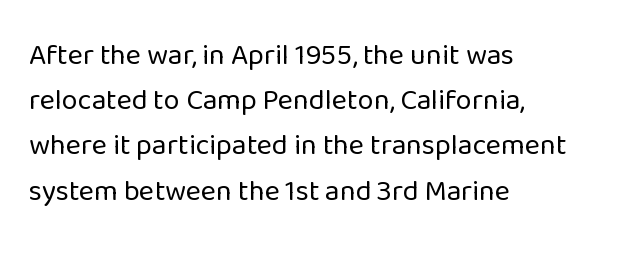
This is sans-serif lettering, the kind often seen on screens and signage. The lettering stays uniformly vertical, giving the passage a roman look. Beneath every word, the page is bare. The face used here is proportionally spaced, like ordinary book or web type. Summary of weight: not heavy and not bold.
